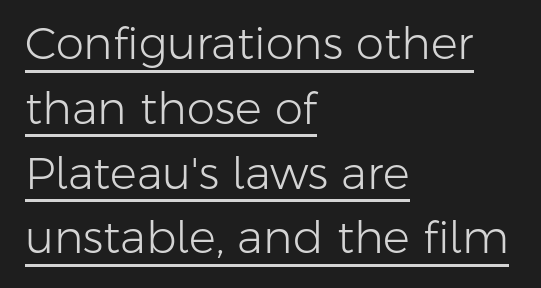
Compared with a typical body face, this is equally light or lighter still. How are the letters spaced? Ordinarily, with no added tracking. The passage shown is typed in a proportional face where columns would drift. Glance below the letters and you will spot a drawn line.
